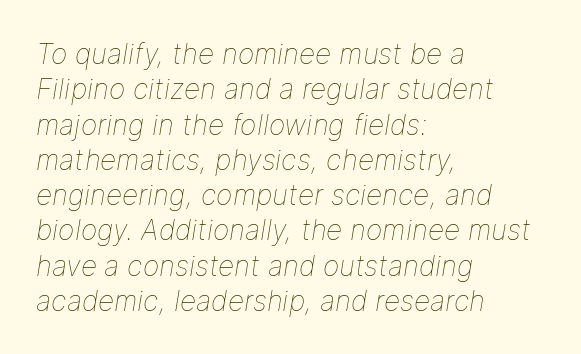
The image shows 28 px thin type, italic (leaning right); set left-aligned, normal line spacing (1.26x), normal letter spacing, not underlined; low stroke contrast and a medium x-height.
